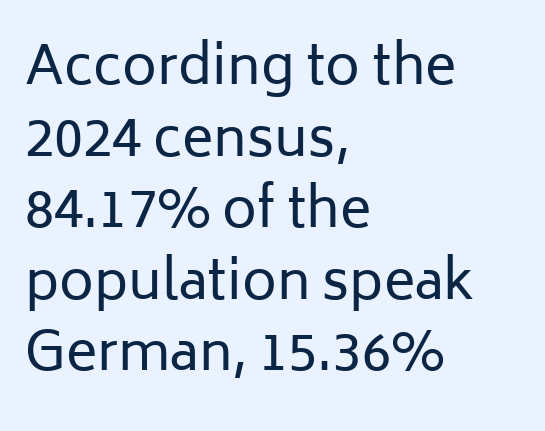
Q: Is the text bold? A: No.
Q: Is the text italic (slanted)? A: No, it is upright.
Q: Is the typeface a serif or a sans-serif typeface? A: Sans-serif.
Q: Is the text underlined? A: No.
Q: How is the paragraph aligned? A: Left-aligned.
Q: Is the spacing between letters normal or unusually wide? A: Normal.
Q: Is the spacing between lines tight, normal or loose? A: Normal.
Q: Width (condensed, normal, or wide)? A: Normal.
Q: Stroke contrast? A: Low.
Q: x-height? A: Medium.
Q: Monospaced? A: No.
